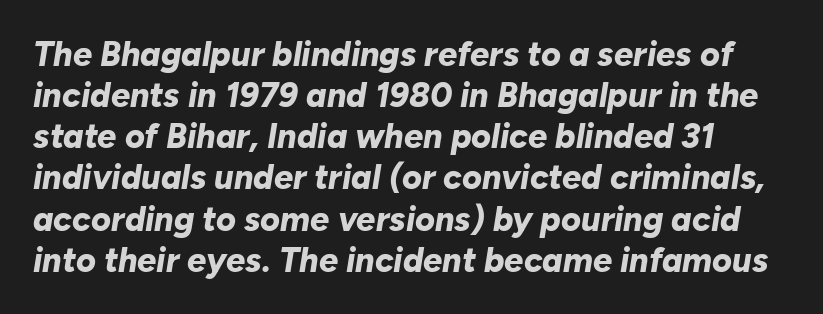
Q: Is the text bold? A: Yes.
Q: Is the text italic (slanted)? A: Yes, it leans right by about 10 degrees.
Q: Is the text underlined? A: No.
Q: Is the spacing between letters normal or unusually wide? A: Normal.
Q: Width (condensed, normal, or wide)? A: Normal.
Q: Stroke contrast? A: Low.
Q: x-height? A: Medium.
Q: Monospaced? A: No.
